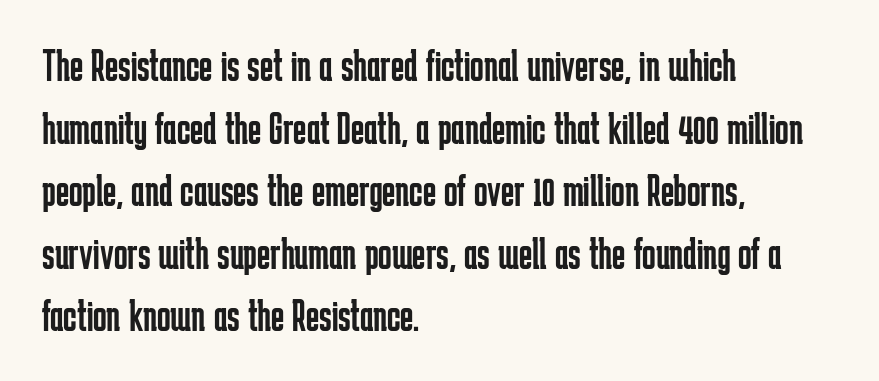
The image shows 45 px regular-weight, condensed sans-serif type, upright; set left-aligned, normal line spacing (1.39x), normal letter spacing, not underlined; low stroke contrast and a medium x-height.
